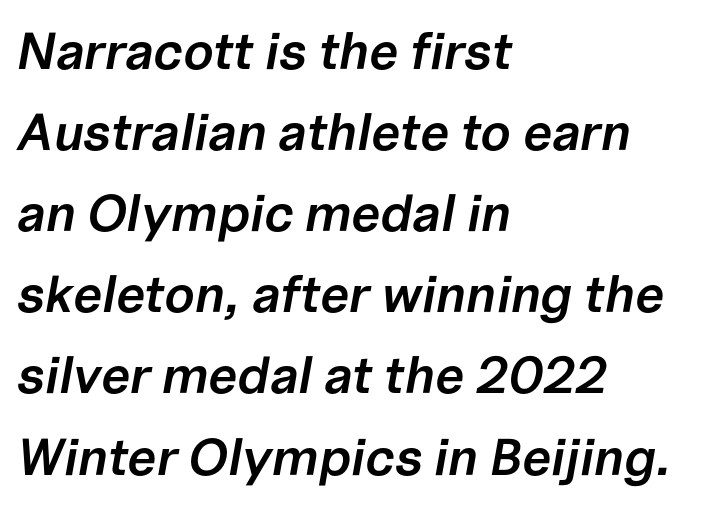
Q: Is the text bold? A: Semi-bold.
Q: Is the text italic (slanted)? A: Yes, it leans right by about 10 degrees.
Q: Is the text underlined? A: No.
Q: How is the paragraph aligned? A: Left-aligned.
Q: Is the spacing between letters normal or unusually wide? A: Normal.
Q: Is the spacing between lines tight, normal or loose? A: Normal.
Q: Width (condensed, normal, or wide)? A: Normal.
Q: Stroke contrast? A: Low.
Q: x-height? A: Medium.
Q: Monospaced? A: No.
